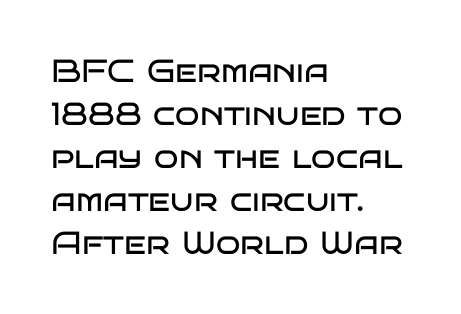
Q: Is the text bold? A: No.
Q: Is the text italic (slanted)? A: No, it is upright.
Q: Is the typeface a serif or a sans-serif typeface? A: Sans-serif.
Q: Is the text underlined? A: No.
Q: How is the paragraph aligned? A: Left-aligned.
Q: Is the spacing between letters normal or unusually wide? A: Normal.
Q: Is the spacing between lines tight, normal or loose? A: Normal.
Q: Width (condensed, normal, or wide)? A: Wide.
Q: Stroke contrast? A: Low.
Q: x-height? A: Large.
Q: Monospaced? A: No.
